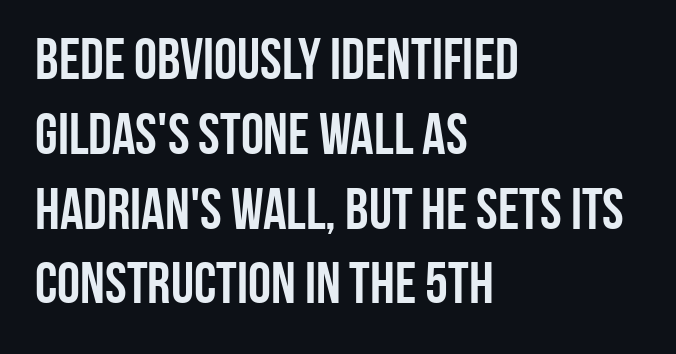
Q: Is the text bold? A: Yes.
Q: Is the text italic (slanted)? A: No, it is upright.
Q: Is the typeface a serif or a sans-serif typeface? A: Sans-serif.
Q: Is the text underlined? A: No.
Q: How is the paragraph aligned? A: Left-aligned.
Q: Is the spacing between letters normal or unusually wide? A: Normal.
Q: Is the spacing between lines tight, normal or loose? A: Normal.
Q: Width (condensed, normal, or wide)? A: Condensed.
Q: Stroke contrast? A: Low.
Q: x-height? A: Large.
Q: Monospaced? A: No.
